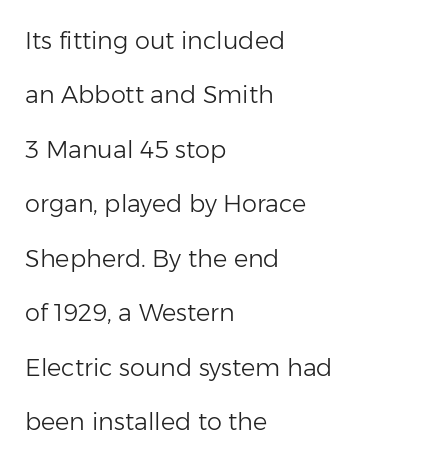
The image shows 24 px text type, upright; set left-aligned, loose line spacing (2.27x), normal letter spacing, not underlined.
